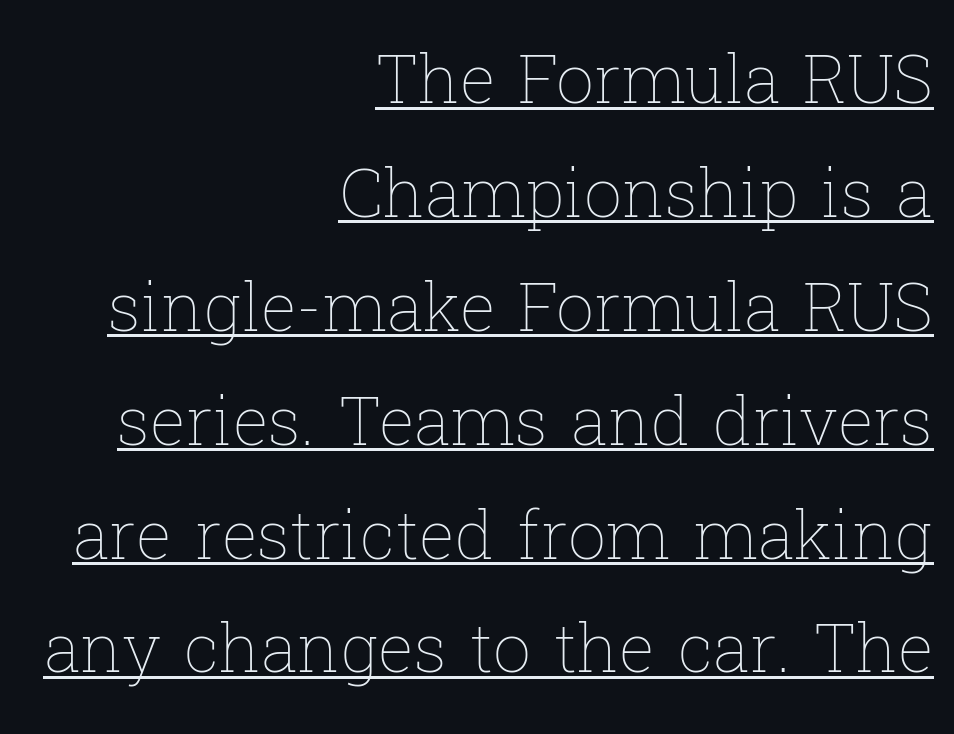
The image shows 67 px thin type, upright; set right-aligned, normal line spacing (1.7x), normal letter spacing, underlined; low stroke contrast and a medium x-height.
